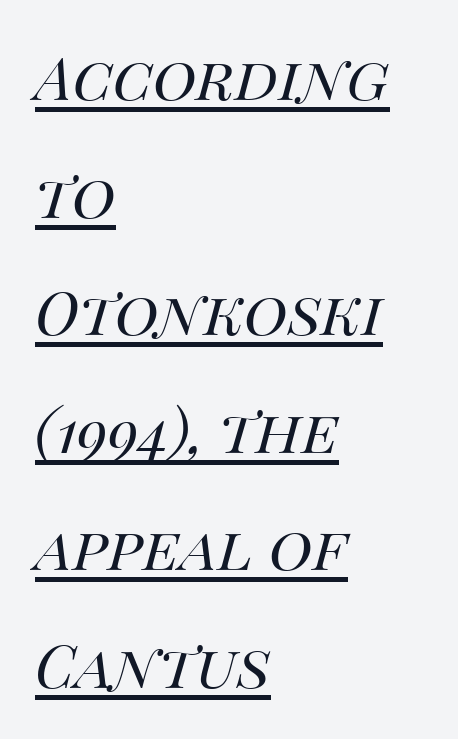
{"italic": "yes", "lean": "right", "slant_degrees": 14, "bold": "no", "weight": "regular", "width": "normal", "stroke_contrast": "medium", "x_height": "large", "monospaced": "no", "underline": "yes", "align": "left", "line_spacing": "loose", "line_spacing_ratio": 1.96, "letter_spacing": "normal", "letter_spacing_em": 0.0, "glyph_px": 60}
